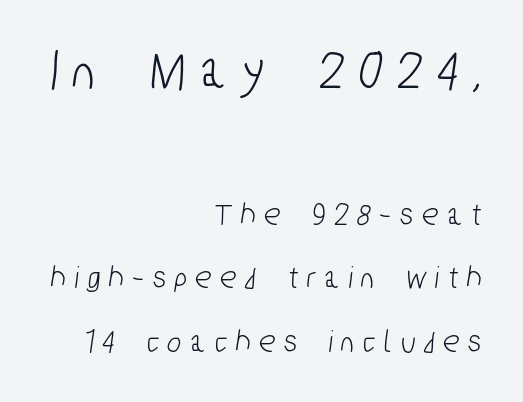
The image shows 57 px condensed sans-serif type; set right-aligned, loose line spacing (1.92x), unusually wide letter spacing (+0.28 em), not underlined; the first (top) block is 1.73x larger; low stroke contrast and a medium x-height.
